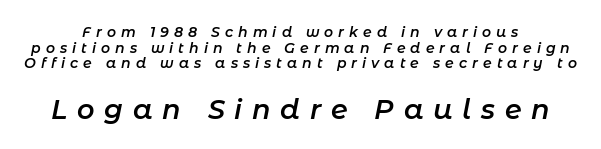
Leading is clearly below the norm, producing a dense column. The line texture is sparse and dotted thanks to wide tracking. Look at the glyph heights: the lower group is clearly the bigger setting. The text block is weighted toward neither margin, spreading evenly from the middle. Plain, unruled lines of type. Typographic density is moderately raised because the face is semibold.
